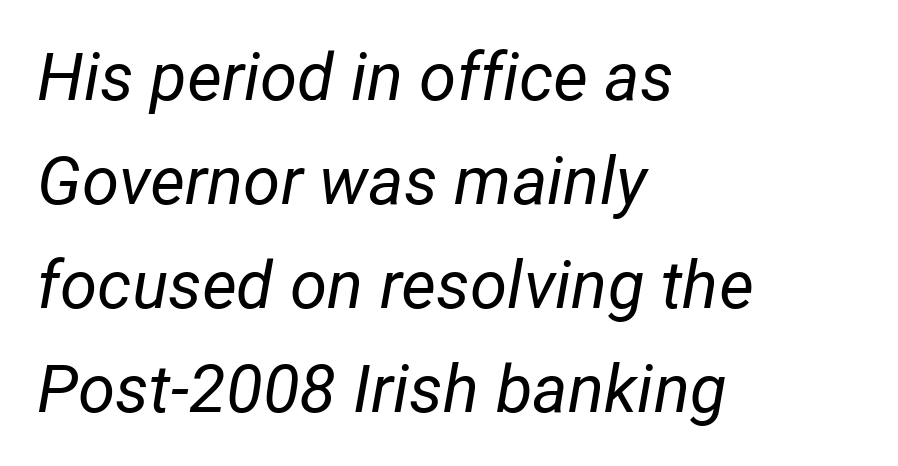
Q: Is the text bold? A: No.
Q: Is the text italic (slanted)? A: Yes, it leans right by about 12 degrees.
Q: Is the text underlined? A: No.
Q: How is the paragraph aligned? A: Left-aligned.
Q: Is the spacing between letters normal or unusually wide? A: Normal.
Q: Is the spacing between lines tight, normal or loose? A: Normal.
Q: Width (condensed, normal, or wide)? A: Normal.
Q: Stroke contrast? A: Low.
Q: x-height? A: Medium.
Q: Monospaced? A: No.
